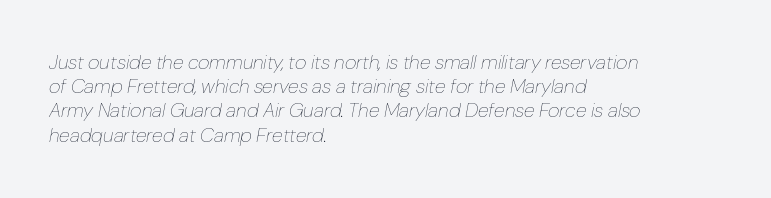
Q: Is the text bold? A: No.
Q: Is the text italic (slanted)? A: Yes, it leans right by about 10 degrees.
Q: Is the text underlined? A: No.
Q: How is the paragraph aligned? A: Left-aligned.
Q: Is the spacing between letters normal or unusually wide? A: Normal.
